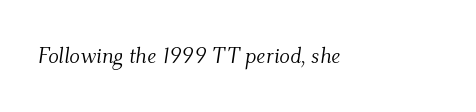
Q: Is the text bold? A: No.
Q: Is the text italic (slanted)? A: Yes, it leans right by about 9 degrees.
Q: Is the text underlined? A: No.
Q: Is the spacing between letters normal or unusually wide? A: Normal.
